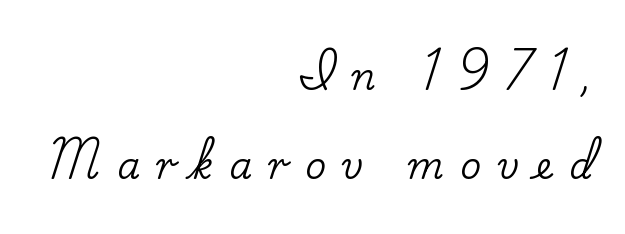
{"serif": "yes", "width": "normal", "stroke_contrast": "low", "x_height": "small", "monospaced": "no", "underline": "no", "align": "right", "line_spacing": "loose", "line_spacing_ratio": 2.48, "letter_spacing": "wide", "letter_spacing_em": 0.46, "glyph_px": 36}
